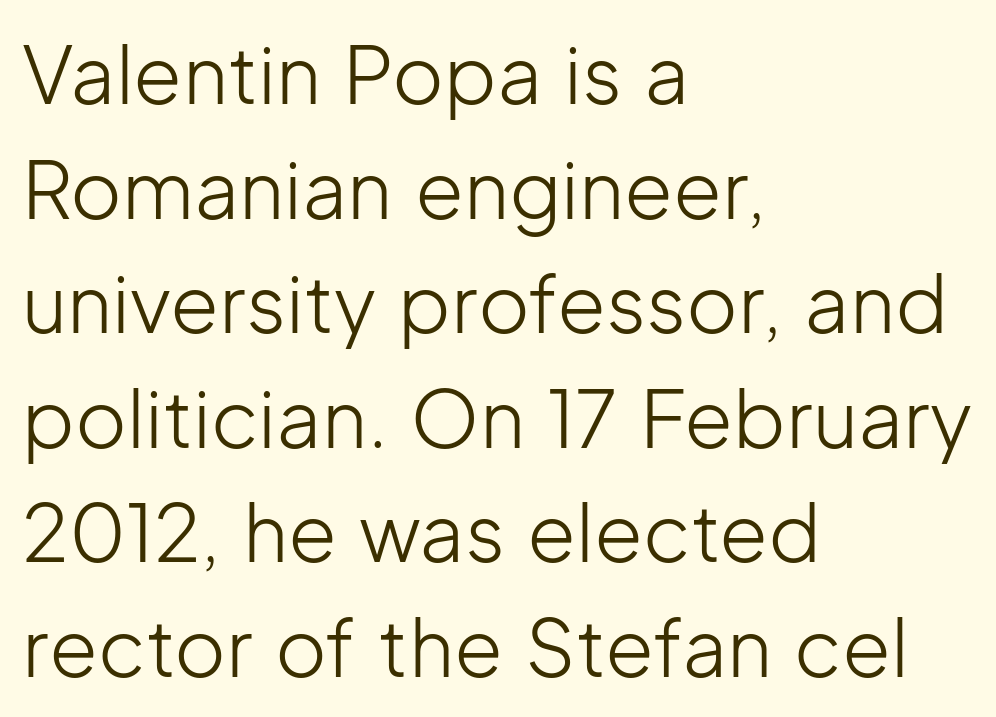
No chunkiness to these letters — they're not bold. Here the glyphs are tracked normally, forming tight word shapes. Typeset ragged right — the left edge is the straight one. Posture: upright roman. Each row of text sits above clean, open space.
